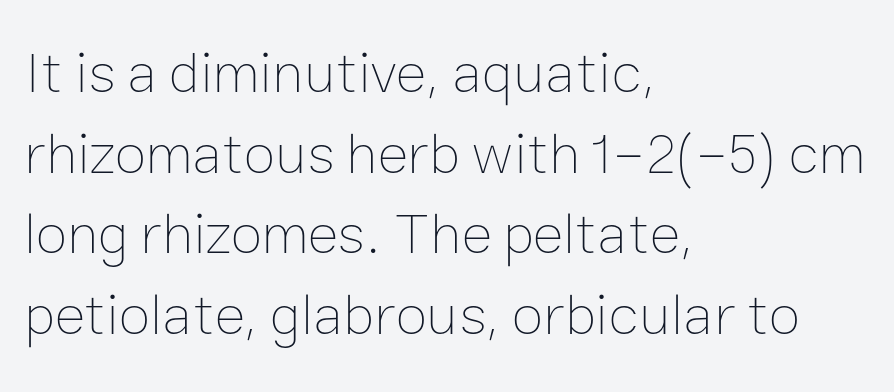
Q: Is the text bold? A: No.
Q: Is the text italic (slanted)? A: No, it is upright.
Q: Is the text underlined? A: No.
Q: How is the paragraph aligned? A: Left-aligned.
Q: Is the spacing between letters normal or unusually wide? A: Normal.
Q: Is the spacing between lines tight, normal or loose? A: Normal.
Q: Width (condensed, normal, or wide)? A: Normal.
Q: Stroke contrast? A: Low.
Q: x-height? A: Medium.
Q: Monospaced? A: No.
